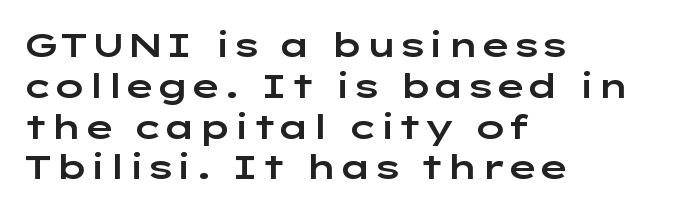
Q: Is the text italic (slanted)? A: No, it is upright.
Q: Is the typeface a serif or a sans-serif typeface? A: Sans-serif.
Q: Is the text underlined? A: No.
Q: How is the paragraph aligned? A: Left-aligned.
Q: Is the spacing between letters normal or unusually wide? A: Normal.
Q: Width (condensed, normal, or wide)? A: Wide.
Q: Stroke contrast? A: Low.
Q: x-height? A: Medium.
Q: Monospaced? A: No.
